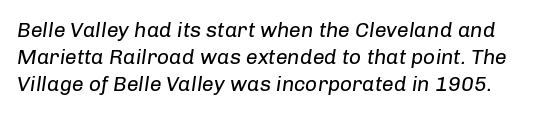
The axis of the letterforms is tilted away from vertical. Between one letter and the next there's only the usual sliver of space. Does the leading feel generous? No, just average. Plain, unruled lines of type.
